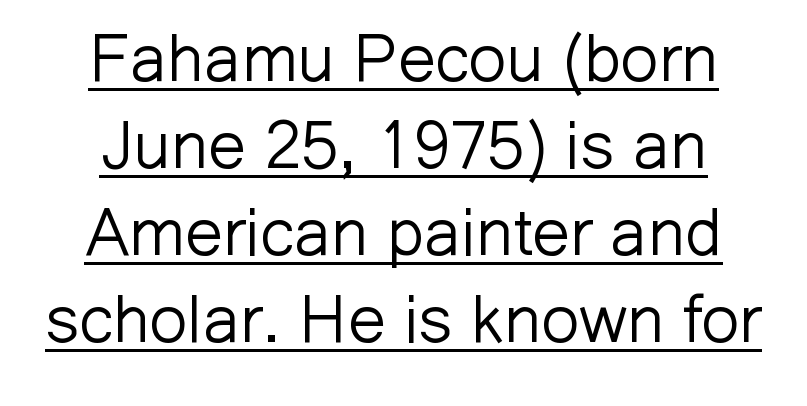
The image shows 67 px light sans-serif type, upright; set centered, normal line spacing (1.3x), normal letter spacing, underlined; low stroke contrast and a medium x-height.
